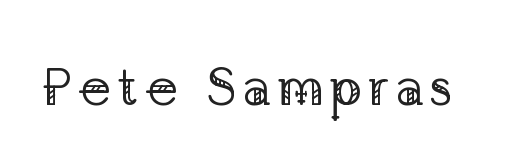
The image shows 53 px regular-weight serif type, upright; set not underlined; low stroke contrast and a medium x-height.
